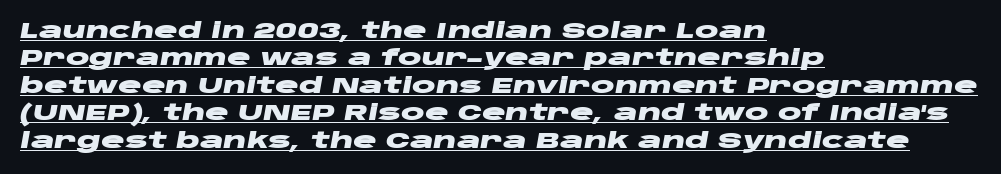
{"italic": "yes", "lean": "right", "slant_degrees": 10, "bold": "yes", "underline": "yes", "align": "left", "line_spacing": "normal", "line_spacing_ratio": 1.25, "letter_spacing": "normal", "letter_spacing_em": 0.0, "glyph_px": 22}
